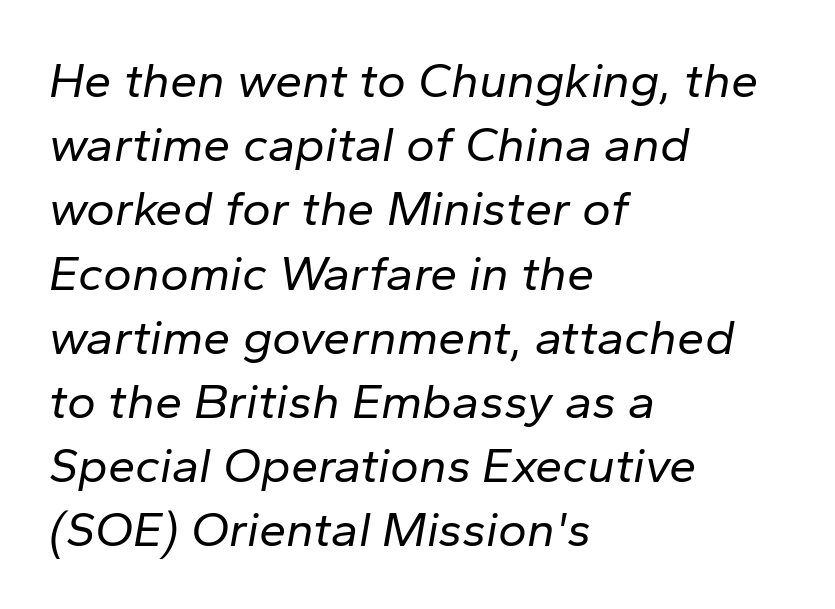
The image shows 49 px regular-weight type, italic (leaning right); set left-aligned, normal line spacing (1.31x), normal letter spacing, not underlined; low stroke contrast and a medium x-height.
